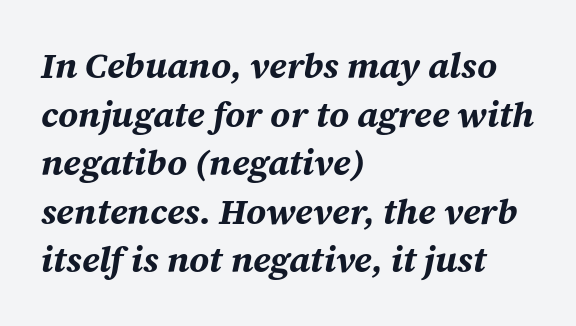
{"italic": "yes", "lean": "right", "slant_degrees": 12, "bold": "yes", "weight": "bold", "width": "normal", "stroke_contrast": "medium", "x_height": "medium", "monospaced": "no", "underline": "no", "align": "left", "line_spacing": "normal", "line_spacing_ratio": 1.35, "letter_spacing": "normal", "letter_spacing_em": 0.0, "glyph_px": 36}
